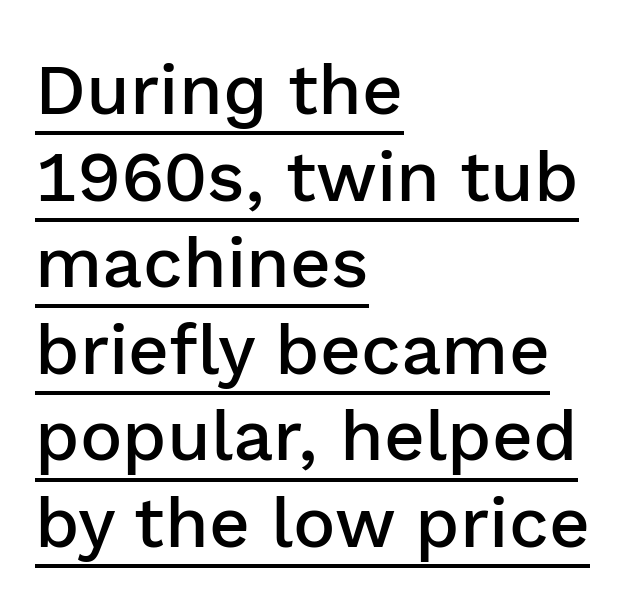
{"serif": "no", "italic": "no", "bold": "semi", "weight": "semibold", "width": "normal", "stroke_contrast": "low", "x_height": "medium", "monospaced": "no", "underline": "yes", "align": "left", "line_spacing_ratio": 1.22, "letter_spacing": "normal", "letter_spacing_em": 0.0, "glyph_px": 71}
